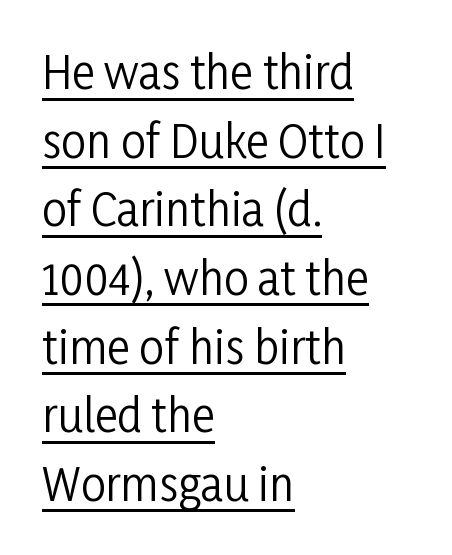
Q: Is the text bold? A: No.
Q: Is the text italic (slanted)? A: No, it is upright.
Q: Is the typeface a serif or a sans-serif typeface? A: Sans-serif.
Q: Is the text underlined? A: Yes.
Q: How is the paragraph aligned? A: Left-aligned.
Q: Is the spacing between letters normal or unusually wide? A: Normal.
Q: Is the spacing between lines tight, normal or loose? A: Normal.
Q: Width (condensed, normal, or wide)? A: Condensed.
Q: Stroke contrast? A: Low.
Q: x-height? A: Medium.
Q: Monospaced? A: No.
